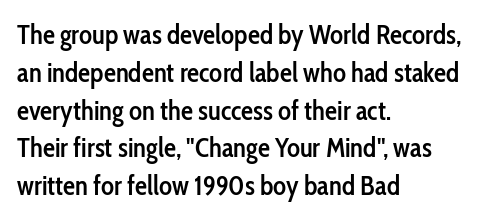
Q: Is the text bold? A: Semi-bold.
Q: Is the text italic (slanted)? A: No, it is upright.
Q: Is the text underlined? A: No.
Q: How is the paragraph aligned? A: Left-aligned.
Q: Is the spacing between letters normal or unusually wide? A: Normal.
Q: Is the spacing between lines tight, normal or loose? A: Normal.
